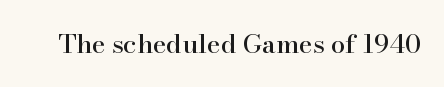
The image shows 26 px text type, upright; set normal letter spacing, not underlined.
